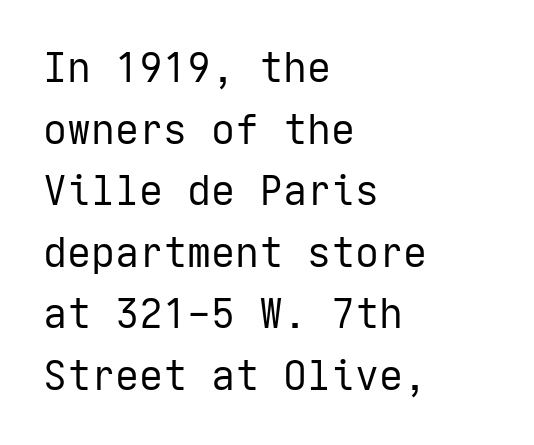
The image shows 40 px regular-weight sans-serif type, upright; set left-aligned, normal line spacing (1.54x), normal letter spacing, not underlined; low stroke contrast and a medium x-height.
